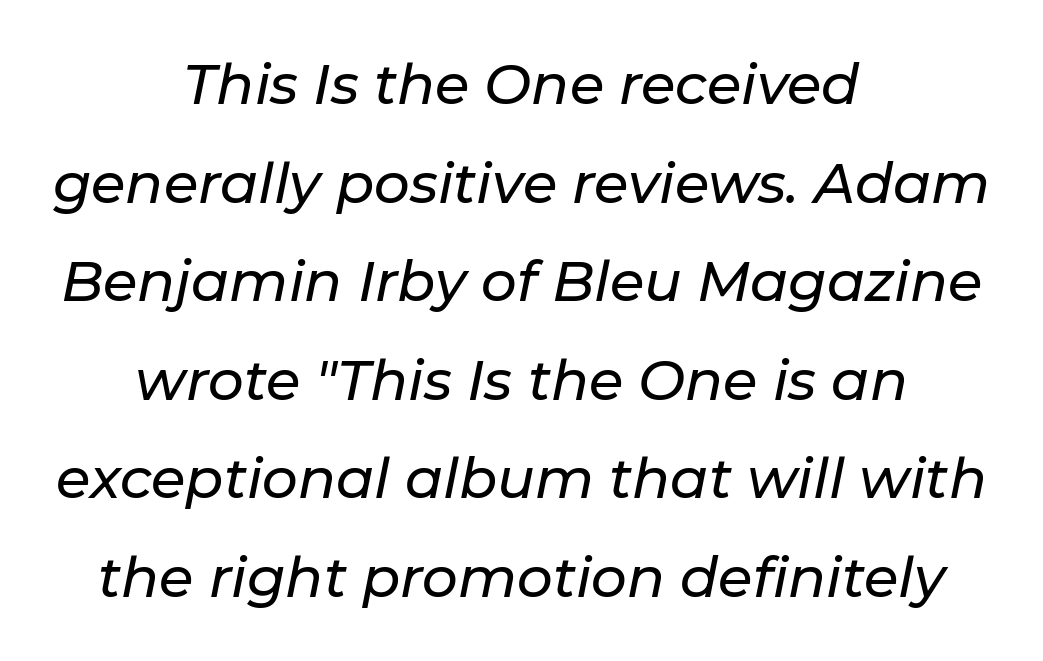
{"italic": "yes", "lean": "right", "slant_degrees": 11, "width": "normal", "stroke_contrast": "low", "x_height": "medium", "monospaced": "no", "underline": "no", "align": "center", "line_spacing_ratio": 1.76, "letter_spacing": "normal", "letter_spacing_em": 0.0, "glyph_px": 56}
